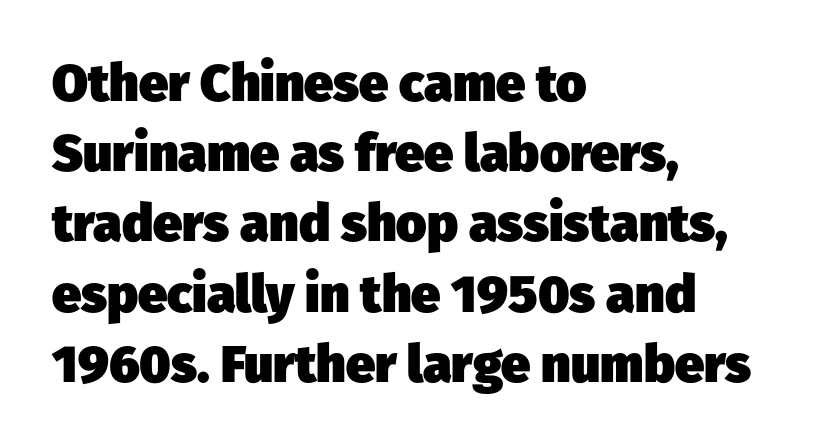
{"serif": "no", "bold": "yes", "weight": "heavy", "width": "normal", "stroke_contrast": "low", "x_height": "medium", "monospaced": "no", "underline": "no", "align": "left", "line_spacing": "normal", "line_spacing_ratio": 1.35, "letter_spacing": "normal", "letter_spacing_em": 0.0, "glyph_px": 52}
